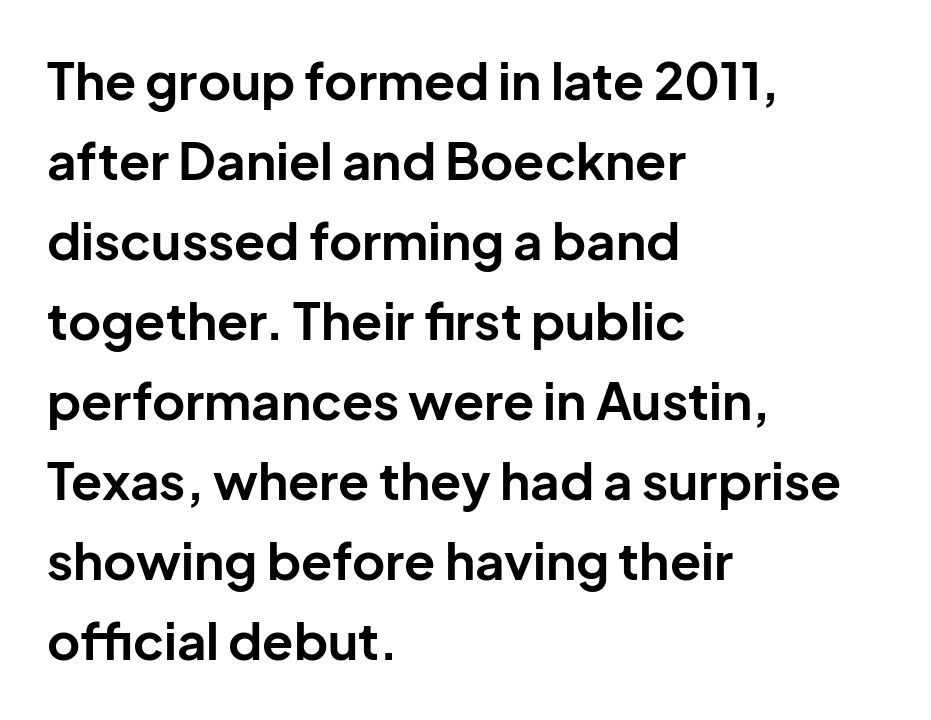
Q: Is the text bold? A: Yes.
Q: Is the text italic (slanted)? A: No, it is upright.
Q: Is the typeface a serif or a sans-serif typeface? A: Sans-serif.
Q: Is the text underlined? A: No.
Q: How is the paragraph aligned? A: Left-aligned.
Q: Is the spacing between letters normal or unusually wide? A: Normal.
Q: Is the spacing between lines tight, normal or loose? A: Normal.
Q: Width (condensed, normal, or wide)? A: Normal.
Q: Stroke contrast? A: Low.
Q: x-height? A: Medium.
Q: Monospaced? A: No.
